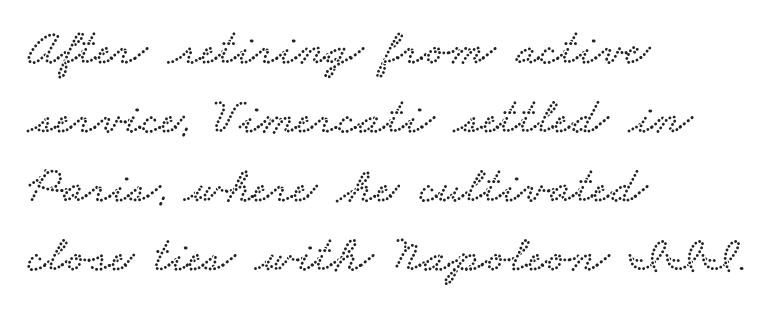
The string is rendered with underlining switched off. The rows are spaced the way most documents space them. Think of a printed novel: that variable character pitch is what you see here. Line starts are locked; line ends wander. Nothing unusual about the tracking: characters are spaced as the font intends.
